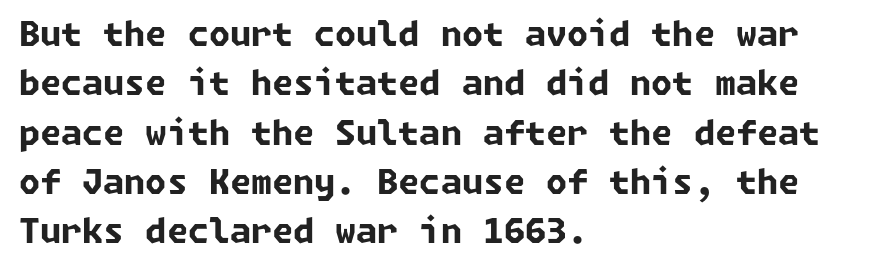
{"serif": "no", "bold": "yes", "weight": "bold", "width": "normal", "stroke_contrast": "low", "x_height": "medium", "underline": "no", "align": "left", "line_spacing": "normal", "line_spacing_ratio": 1.45, "letter_spacing": "normal", "letter_spacing_em": 0.0, "glyph_px": 34}
